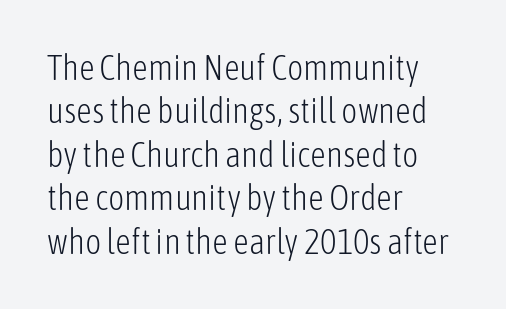
The image shows 35 px light, condensed sans-serif type, upright; set left-aligned, line spacing 1.24x, normal letter spacing, not underlined; low stroke contrast and a medium x-height.
